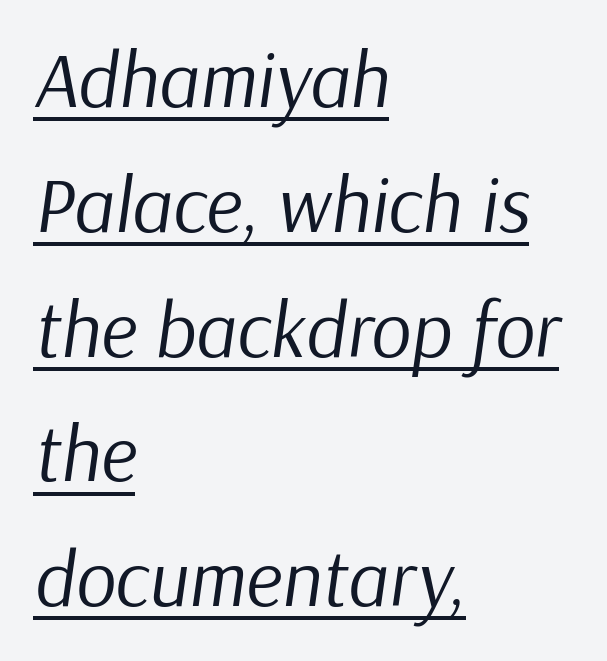
Q: Is the text bold? A: No.
Q: Is the text italic (slanted)? A: Yes, it leans right by about 9 degrees.
Q: Is the text underlined? A: Yes.
Q: How is the paragraph aligned? A: Left-aligned.
Q: Is the spacing between letters normal or unusually wide? A: Normal.
Q: Is the spacing between lines tight, normal or loose? A: Normal.
Q: Width (condensed, normal, or wide)? A: Normal.
Q: Stroke contrast? A: Low.
Q: x-height? A: Medium.
Q: Monospaced? A: No.
